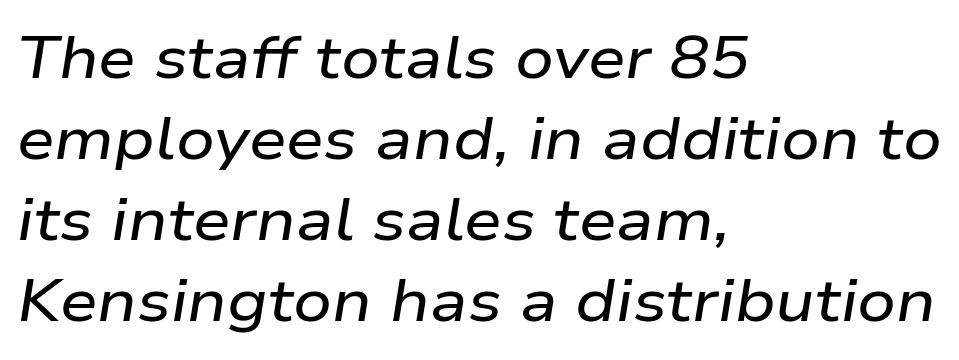
The image shows 60 px wide type, italic (leaning right); set left-aligned, normal line spacing (1.35x), normal letter spacing, not underlined; low stroke contrast and a medium x-height.
